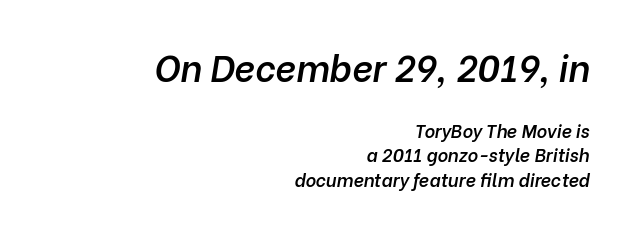
The font is running at a semibold setting, under full bold. Leading matches the norm, producing a regular column. Tall strokes in this sample are angled rather than plumb. The earlier block is typeset at a bigger size than the later block. Letter spacing: default. Words float on clear page, feet unadorned.
